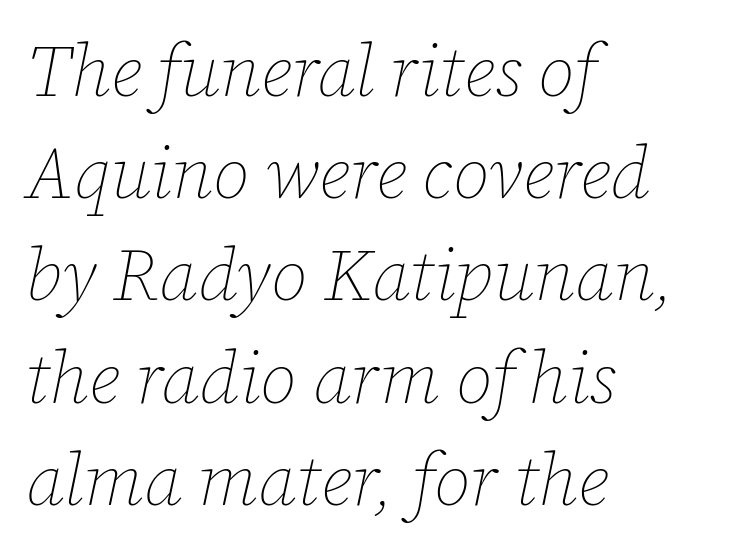
Q: Is the text bold? A: No.
Q: Is the text italic (slanted)? A: Yes, it leans right by about 12 degrees.
Q: Is the text underlined? A: No.
Q: How is the paragraph aligned? A: Left-aligned.
Q: Is the spacing between letters normal or unusually wide? A: Normal.
Q: Is the spacing between lines tight, normal or loose? A: Normal.
Q: Width (condensed, normal, or wide)? A: Normal.
Q: Stroke contrast? A: Low.
Q: x-height? A: Medium.
Q: Monospaced? A: No.
